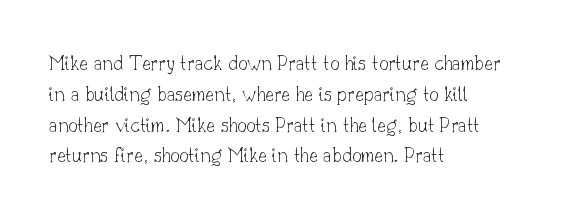
Descenders are the only things crossing below the line. The font sits on the lighter half of the weight spectrum, regular included. Does the copy run flush right? No — it runs flush left. Vertically, the passage feels balanced, rows spaced as you'd expect.
